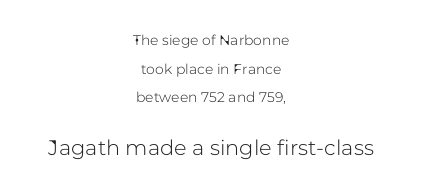
The image shows 21 px text type, upright; set centered, loose line spacing (2.05x), normal letter spacing, not underlined; the second (bottom) block is 1.5x larger.
